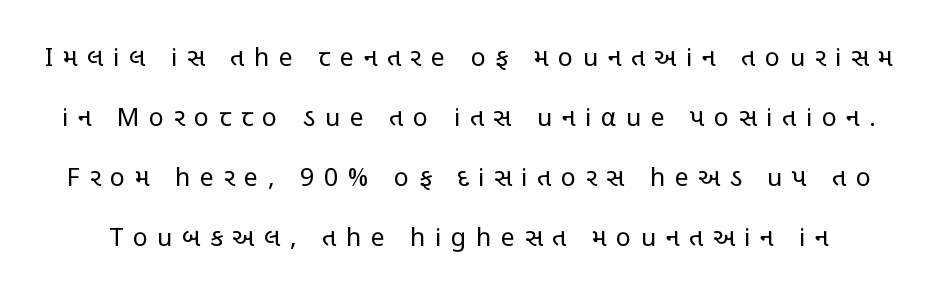
Q: Is the text bold? A: No.
Q: Is the text italic (slanted)? A: No, it is upright.
Q: Is the text underlined? A: No.
Q: Is the spacing between letters normal or unusually wide? A: Unusually wide.
Q: Is the spacing between lines tight, normal or loose? A: Loose.
